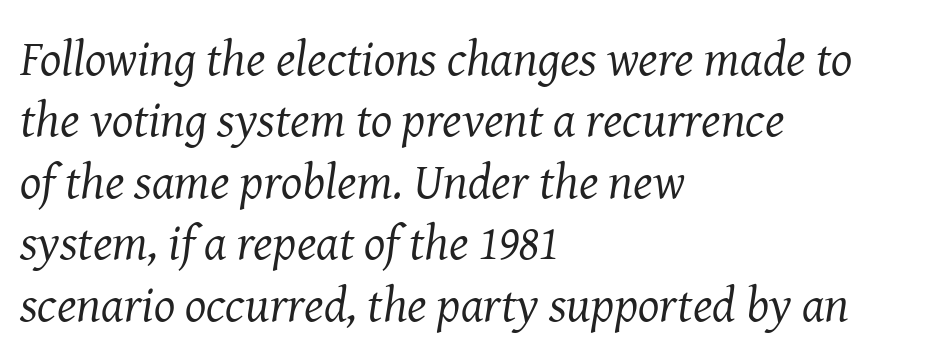
This rendering features lettering with no underline. Letterform terminals end in serifs throughout the passage. Weight class: somewhere from thin through regular. These lines are set flush left with a ragged right edge.
